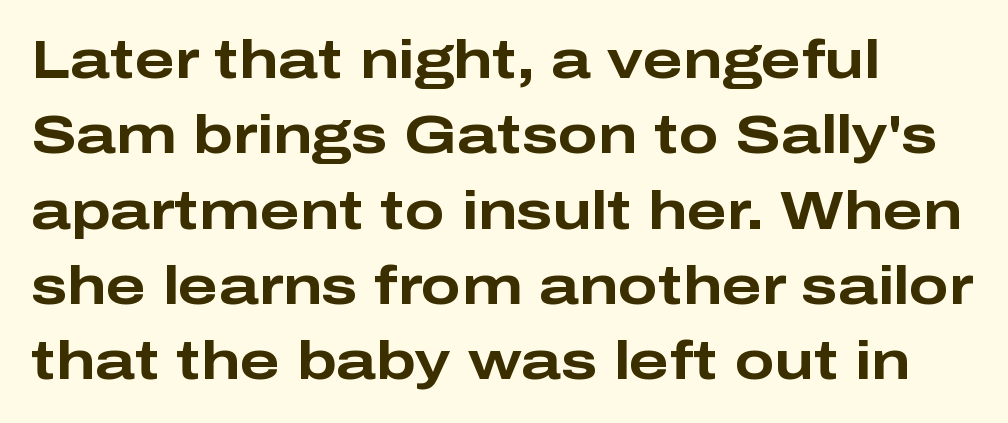
Q: Is the text bold? A: Yes.
Q: Is the text italic (slanted)? A: No, it is upright.
Q: Is the typeface a serif or a sans-serif typeface? A: Sans-serif.
Q: Is the text underlined? A: No.
Q: How is the paragraph aligned? A: Left-aligned.
Q: Is the spacing between letters normal or unusually wide? A: Normal.
Q: Is the spacing between lines tight, normal or loose? A: Normal.
Q: Width (condensed, normal, or wide)? A: Wide.
Q: Stroke contrast? A: Low.
Q: x-height? A: Medium.
Q: Monospaced? A: No.
